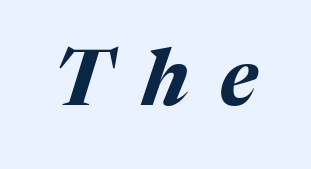
{"italic": "yes", "lean": "right", "slant_degrees": 17, "bold": "yes", "weight": "bold", "width": "normal", "stroke_contrast": "medium", "x_height": "medium", "monospaced": "no", "underline": "no", "letter_spacing": "wide", "letter_spacing_em": 0.4, "glyph_px": 78}
